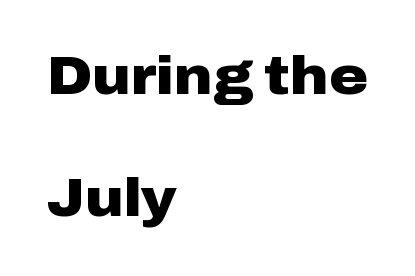
Caption: bold face, heavy strokes. You could fit nearly another row in the gap between these rows. Think of a printed novel: that variable character pitch is what you see here. Descenders are the only things crossing below the line. Line beginnings align vertically; line endings do not. You can tell it's not italic because the verticals are truly vertical.
